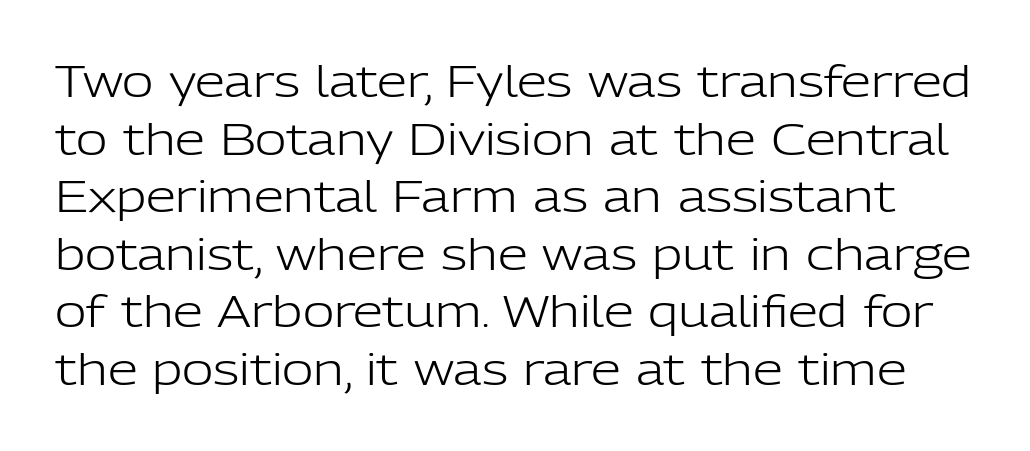
{"serif": "no", "italic": "no", "bold": "no", "weight": "light", "width": "normal", "stroke_contrast": "low", "x_height": "medium", "monospaced": "no", "underline": "no", "line_spacing": "normal", "line_spacing_ratio": 1.34, "letter_spacing": "normal", "letter_spacing_em": 0.0, "glyph_px": 43}
